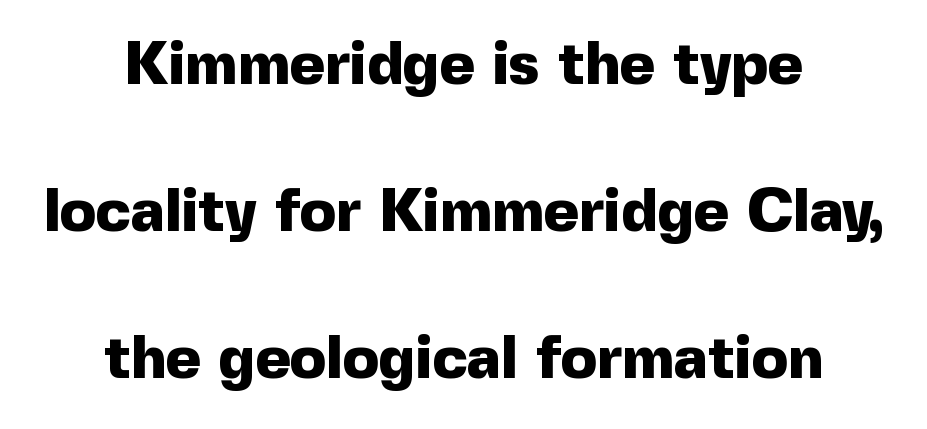
Caption: bold face, heavy strokes. Spacing verdict: proportional, widths tailored to each character. Whoever set this chose breathing room over compactness in the vertical rhythm. Ordinary non-slanted type is in use.
